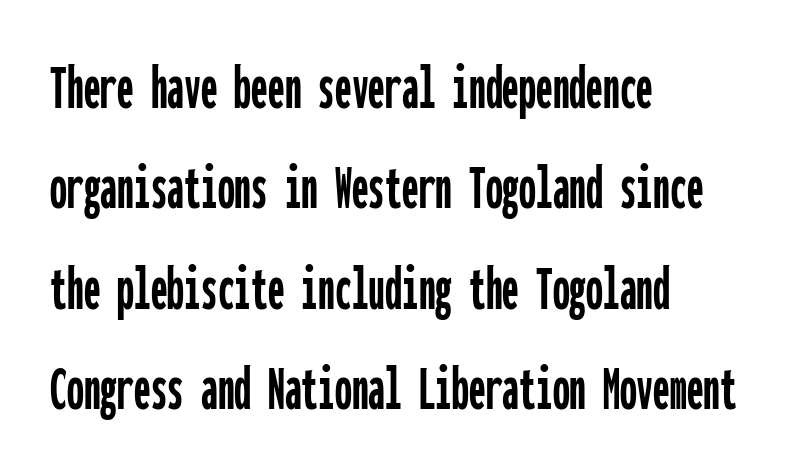
Q: Is the text italic (slanted)? A: No, it is upright.
Q: Is the typeface a serif or a sans-serif typeface? A: Sans-serif.
Q: Is the text underlined? A: No.
Q: How is the paragraph aligned? A: Left-aligned.
Q: Is the spacing between letters normal or unusually wide? A: Normal.
Q: Is the spacing between lines tight, normal or loose? A: Normal.
Q: Width (condensed, normal, or wide)? A: Condensed.
Q: Stroke contrast? A: Low.
Q: x-height? A: Medium.
Q: Monospaced? A: Yes.
